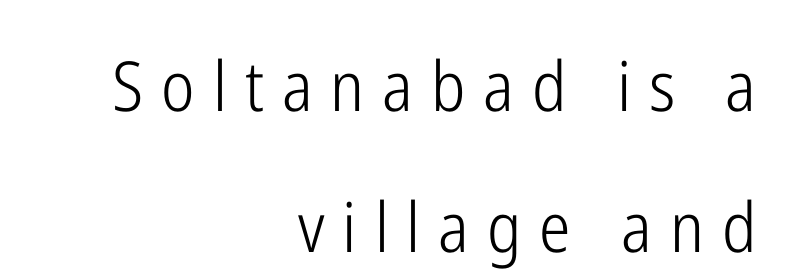
{"serif": "no", "italic": "no", "bold": "no", "weight": "light", "width": "condensed", "stroke_contrast": "low", "x_height": "medium", "monospaced": "no", "underline": "no", "align": "right", "line_spacing": "loose", "line_spacing_ratio": 2.05, "letter_spacing": "wide", "letter_spacing_em": 0.26, "glyph_px": 69}
